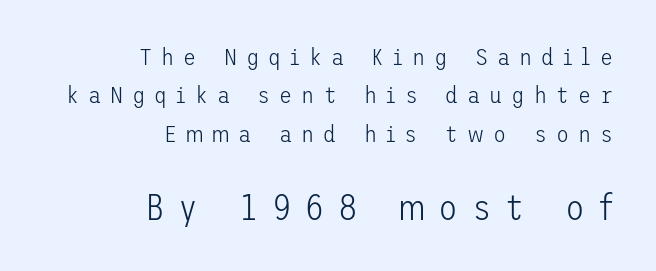
Q: Is the text bold? A: No.
Q: Is the text italic (slanted)? A: No, it is upright.
Q: Is the typeface a serif or a sans-serif typeface? A: Sans-serif.
Q: Is the text underlined? A: No.
Q: How is the paragraph aligned? A: Right-aligned.
Q: Is the spacing between letters normal or unusually wide? A: Unusually wide.
Q: Is the spacing between lines tight, normal or loose? A: Normal.
Q: Which block of text is set in a larger size, the first (top) or the second (bottom)? A: The second (bottom) one.
Q: Width (condensed, normal, or wide)? A: Normal.
Q: Stroke contrast? A: Low.
Q: x-height? A: Medium.
